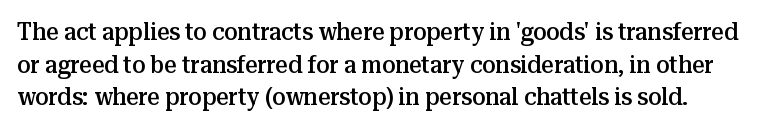
Q: Is the text bold? A: Semi-bold.
Q: Is the text italic (slanted)? A: No, it is upright.
Q: Is the text underlined? A: No.
Q: Is the spacing between letters normal or unusually wide? A: Normal.
Q: Is the spacing between lines tight, normal or loose? A: Normal.
